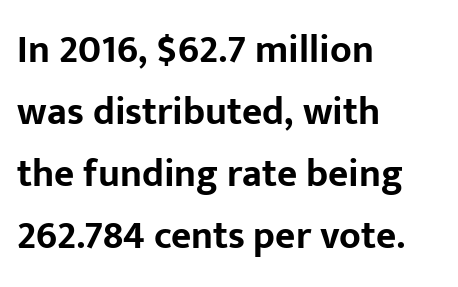
What stands out about the letter spacing? Nothing — it is the standard amount. The rendering shows plain stroke endings on the letterforms — a sans-serif design. Notice how the stems are strictly vertical — no italics here. Notice how thick the strokes are: this is what a full bold looks like. The space between consecutive lines is moderate.
